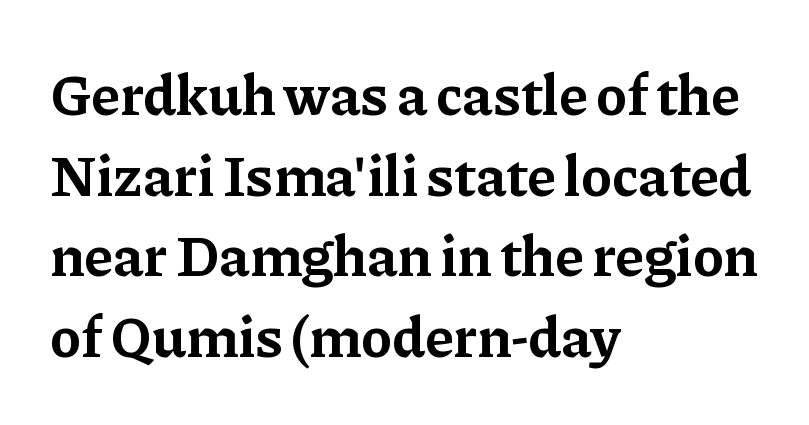
The image shows 58 px bold serif type, upright; set left-aligned, normal line spacing (1.39x), normal letter spacing, not underlined; low stroke contrast and a medium x-height.
